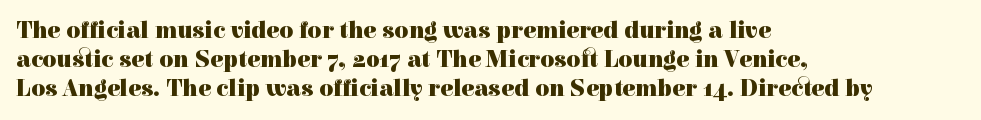
Q: Is the text bold? A: Yes.
Q: Is the text italic (slanted)? A: No, it is upright.
Q: Is the text underlined? A: No.
Q: How is the paragraph aligned? A: Left-aligned.
Q: Is the spacing between letters normal or unusually wide? A: Normal.
